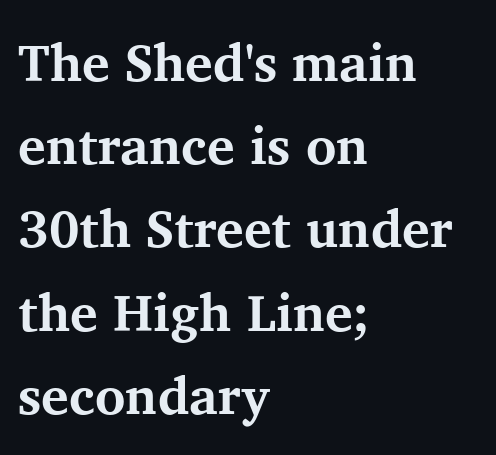
{"serif": "yes", "italic": "no", "bold": "yes", "weight": "bold", "width": "normal", "stroke_contrast": "medium", "x_height": "medium", "monospaced": "no", "underline": "no", "align": "left", "line_spacing": "normal", "line_spacing_ratio": 1.6, "letter_spacing": "normal", "letter_spacing_em": 0.0, "glyph_px": 52}
